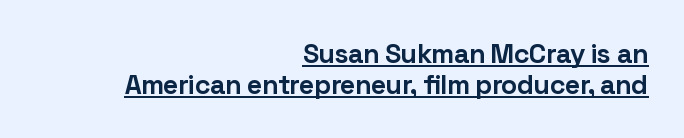
Q: Is the text bold? A: Yes.
Q: Is the text italic (slanted)? A: No, it is upright.
Q: Is the text underlined? A: Yes.
Q: How is the paragraph aligned? A: Right-aligned.
Q: Is the spacing between letters normal or unusually wide? A: Normal.
Q: Is the spacing between lines tight, normal or loose? A: Tight.
